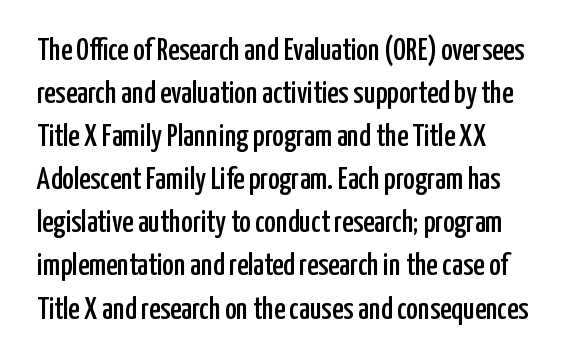
{"serif": "no", "italic": "no", "width": "condensed", "stroke_contrast": "low", "x_height": "medium", "monospaced": "no", "underline": "no", "align": "left", "line_spacing": "normal", "line_spacing_ratio": 1.39, "letter_spacing": "normal", "letter_spacing_em": 0.0, "glyph_px": 31}
